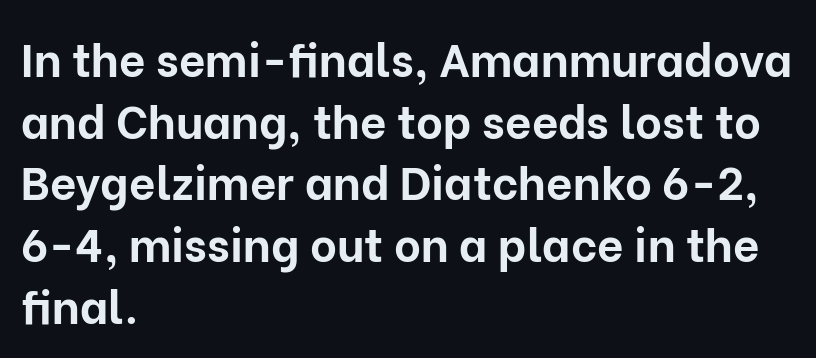
Q: Is the text bold? A: Yes.
Q: Is the text italic (slanted)? A: No, it is upright.
Q: Is the typeface a serif or a sans-serif typeface? A: Sans-serif.
Q: Is the text underlined? A: No.
Q: How is the paragraph aligned? A: Left-aligned.
Q: Is the spacing between letters normal or unusually wide? A: Normal.
Q: Is the spacing between lines tight, normal or loose? A: Normal.
Q: Width (condensed, normal, or wide)? A: Normal.
Q: Stroke contrast? A: Low.
Q: x-height? A: Medium.
Q: Monospaced? A: No.
